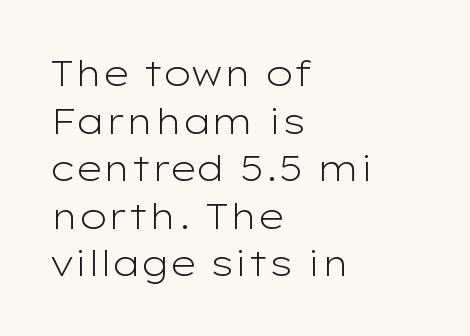
The image shows 36 px light, wide sans-serif type, upright; set left-aligned, normal line spacing (1.32x), normal letter spacing, not underlined; low stroke contrast and a medium x-height.
